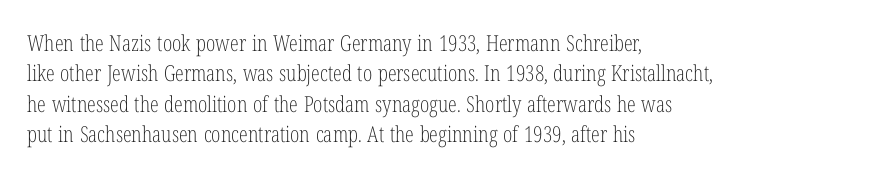
Q: Is the text bold? A: No.
Q: Is the text italic (slanted)? A: No, it is upright.
Q: Is the text underlined? A: No.
Q: How is the paragraph aligned? A: Left-aligned.
Q: Is the spacing between letters normal or unusually wide? A: Normal.
Q: Is the spacing between lines tight, normal or loose? A: Normal.
